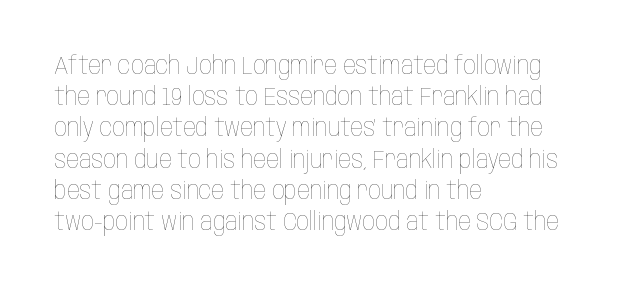
Spacing between characters is what you'd get straight out of the box. Ordinary non-slanted type is in use. The compositor pushed each line to the left boundary. Rows of type keep a routine distance in the vertical direction.
